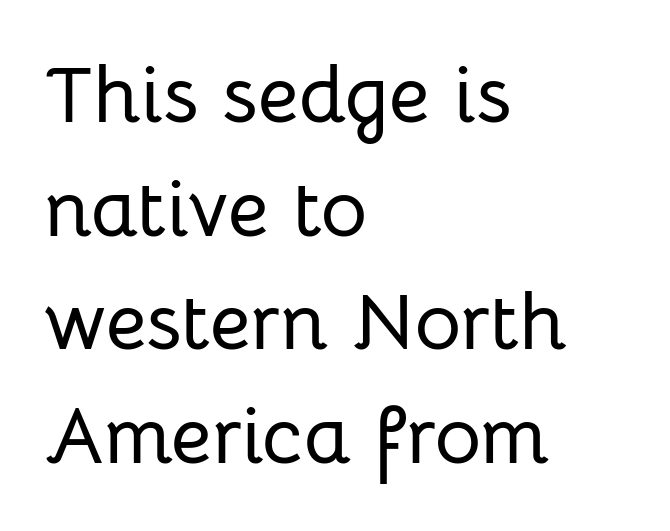
Q: Is the text italic (slanted)? A: No, it is upright.
Q: Is the typeface a serif or a sans-serif typeface? A: Sans-serif.
Q: Is the text underlined? A: No.
Q: How is the paragraph aligned? A: Left-aligned.
Q: Is the spacing between letters normal or unusually wide? A: Normal.
Q: Is the spacing between lines tight, normal or loose? A: Normal.
Q: Width (condensed, normal, or wide)? A: Normal.
Q: Stroke contrast? A: Low.
Q: x-height? A: Medium.
Q: Monospaced? A: No.
